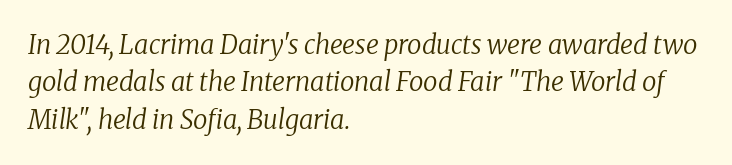
Leading matches the norm, producing a regular column. Every row of glyphs begins at an identical x-position on the left. If you drew a line through each stem, it would be angled. The font sits on the lighter half of the weight spectrum, regular included. A typesetter would call this zero additional tracking. Plain, unruled lines of type.
